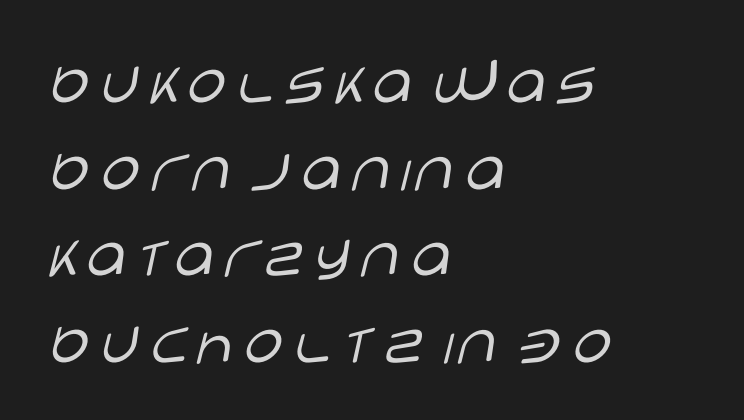
Q: Is the text bold? A: No.
Q: Is the text italic (slanted)? A: Yes.
Q: Is the typeface a serif or a sans-serif typeface? A: Sans-serif.
Q: Is the text underlined? A: No.
Q: How is the paragraph aligned? A: Left-aligned.
Q: Is the spacing between letters normal or unusually wide? A: Normal.
Q: Width (condensed, normal, or wide)? A: Wide.
Q: Stroke contrast? A: Low.
Q: x-height? A: Large.
Q: Monospaced? A: No.
